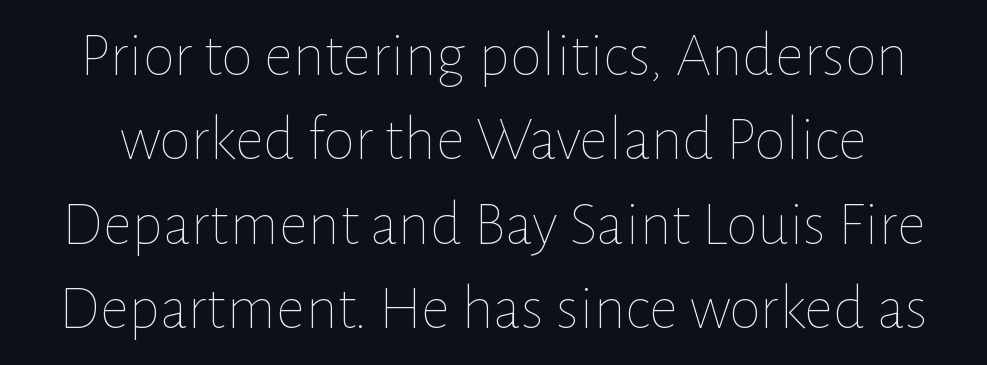
{"italic": "no", "bold": "no", "weight": "thin", "width": "normal", "stroke_contrast": "low", "x_height": "medium", "monospaced": "no", "underline": "no", "line_spacing": "normal", "line_spacing_ratio": 1.32, "letter_spacing": "normal", "letter_spacing_em": 0.0, "glyph_px": 64}
